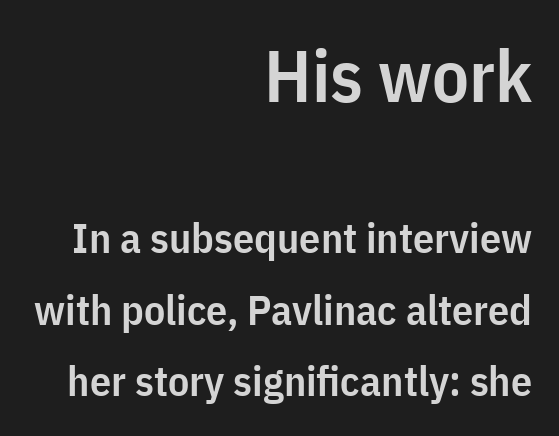
{"serif": "no", "italic": "no", "bold": "semi", "weight": "semibold", "width": "condensed", "stroke_contrast": "low", "x_height": "medium", "monospaced": "no", "underline": "no", "align": "right", "line_spacing": "normal", "line_spacing_ratio": 1.7, "letter_spacing": "normal", "letter_spacing_em": 0.0, "larger_block": "first", "size_ratio": 1.74, "glyph_px": 73}
